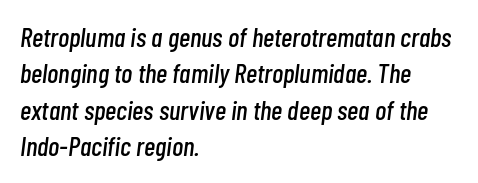
{"italic": "yes", "lean": "right", "slant_degrees": 7, "underline": "no", "align": "left", "line_spacing": "normal", "line_spacing_ratio": 1.35, "letter_spacing": "normal", "letter_spacing_em": 0.0, "glyph_px": 27}
